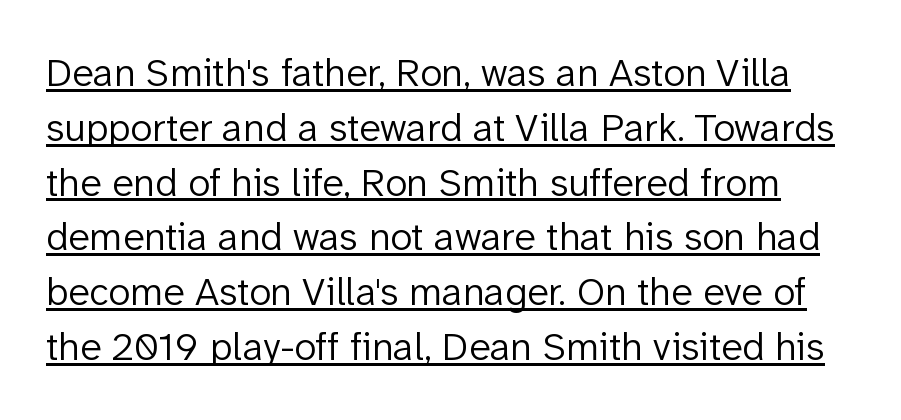
Look at the bottom of the vertical strokes: they stop flat, with no serifs. This sample carries an underscore along the baseline area. The cut favours lightness, reaching ordinary text weight at its darkest. Here the glyphs are tracked normally, forming tight word shapes.
